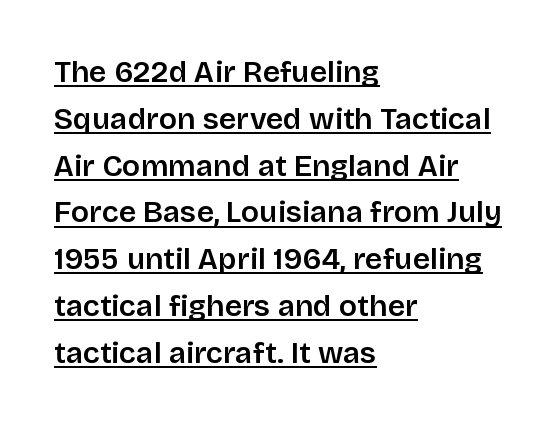
Q: Is the text bold? A: Semi-bold.
Q: Is the text italic (slanted)? A: No, it is upright.
Q: Is the typeface a serif or a sans-serif typeface? A: Sans-serif.
Q: Is the text underlined? A: Yes.
Q: How is the paragraph aligned? A: Left-aligned.
Q: Is the spacing between letters normal or unusually wide? A: Normal.
Q: Is the spacing between lines tight, normal or loose? A: Normal.
Q: Width (condensed, normal, or wide)? A: Normal.
Q: Stroke contrast? A: Low.
Q: x-height? A: Large.
Q: Monospaced? A: No.
